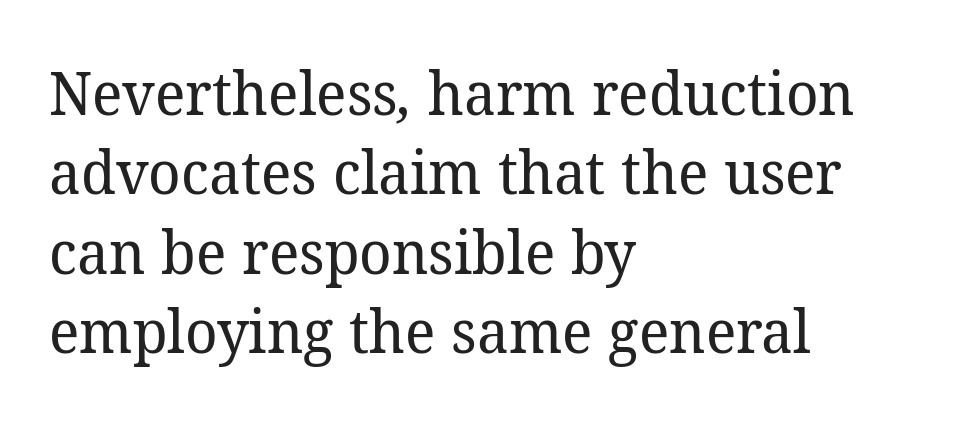
Q: Is the text bold? A: No.
Q: Is the typeface a serif or a sans-serif typeface? A: Serif.
Q: Is the text underlined? A: No.
Q: How is the paragraph aligned? A: Left-aligned.
Q: Is the spacing between letters normal or unusually wide? A: Normal.
Q: Is the spacing between lines tight, normal or loose? A: Normal.
Q: Width (condensed, normal, or wide)? A: Normal.
Q: Stroke contrast? A: Low.
Q: x-height? A: Medium.
Q: Monospaced? A: No.
